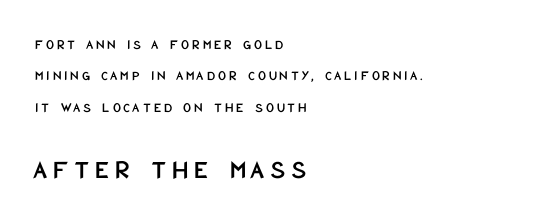
The image shows 27 px text type, upright; set left-aligned, loose line spacing (2.24x), unusually wide letter spacing (+0.2 em), not underlined; the second (bottom) block is 1.93x larger.
